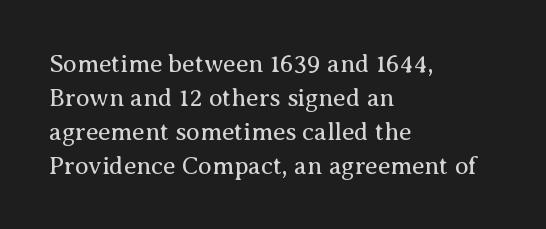
A normal amount of white space separates one row of letters from the next. Honestly, the letter spacing is just normal — you wouldn't notice it. The font's upright variant was chosen for this text. Is this a heavy cut? Hardly; it is regular or lighter. Caption: multi-line text, flush left, ragged right.
